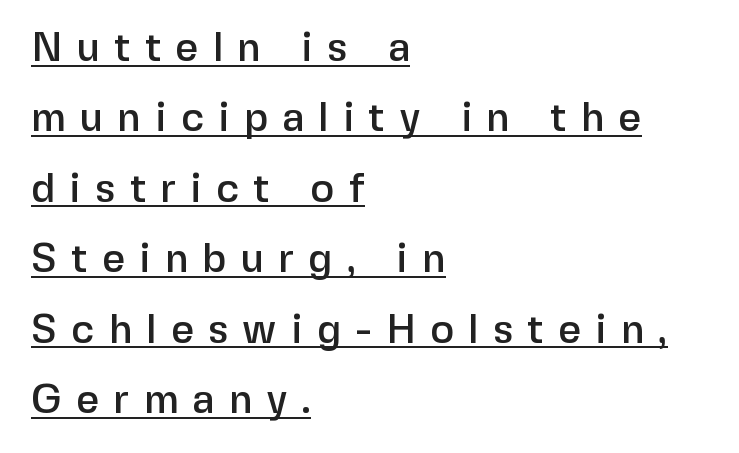
Q: Is the text italic (slanted)? A: No, it is upright.
Q: Is the typeface a serif or a sans-serif typeface? A: Sans-serif.
Q: Is the text underlined? A: Yes.
Q: How is the paragraph aligned? A: Left-aligned.
Q: Is the spacing between letters normal or unusually wide? A: Unusually wide.
Q: Width (condensed, normal, or wide)? A: Normal.
Q: Stroke contrast? A: Low.
Q: x-height? A: Medium.
Q: Monospaced? A: No.
